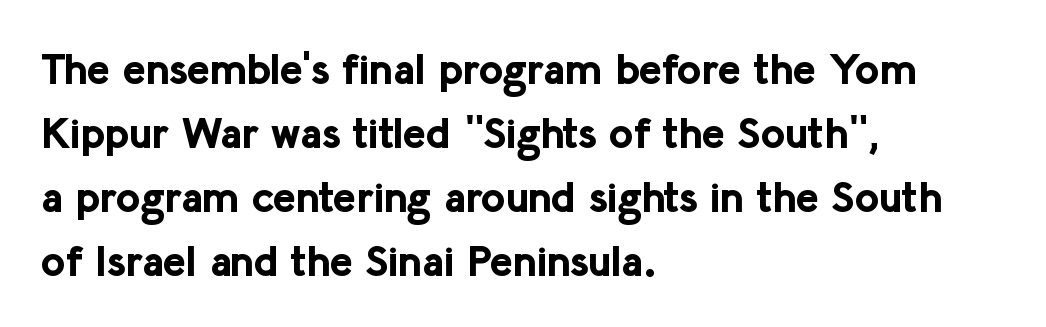
The image shows 43 px bold sans-serif type, upright; set left-aligned, normal line spacing (1.49x), normal letter spacing, not underlined; low stroke contrast and a medium x-height.
